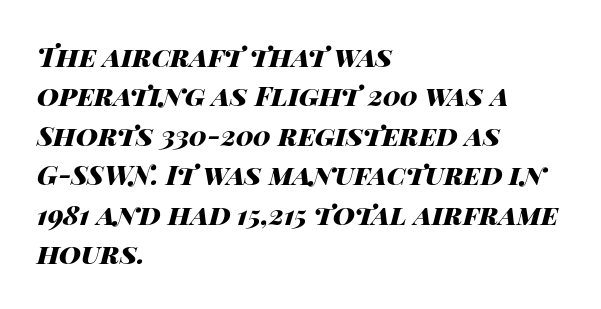
{"italic": "yes", "lean": "right", "slant_degrees": 14, "bold": "yes", "underline": "no", "align": "left", "line_spacing": "normal", "line_spacing_ratio": 1.46, "letter_spacing": "normal", "letter_spacing_em": 0.0, "glyph_px": 27}
